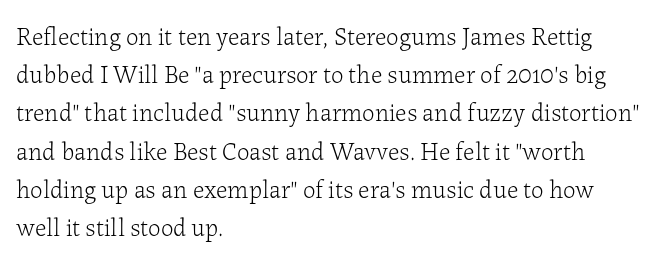
The image shows 25 px text type, upright; set left-aligned, normal line spacing (1.53x), normal letter spacing, not underlined.
